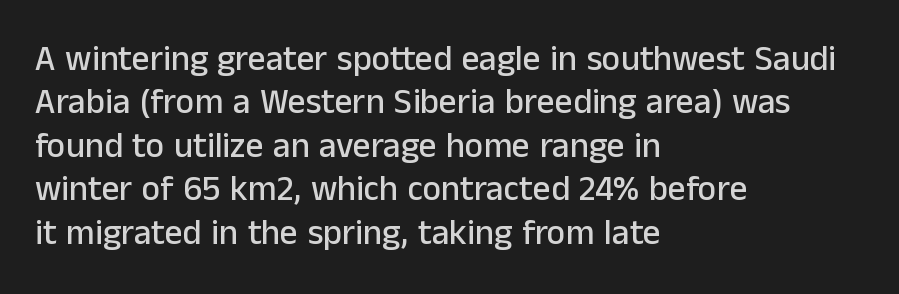
Q: Is the text italic (slanted)? A: No, it is upright.
Q: Is the typeface a serif or a sans-serif typeface? A: Sans-serif.
Q: Is the text underlined? A: No.
Q: How is the paragraph aligned? A: Left-aligned.
Q: Is the spacing between letters normal or unusually wide? A: Normal.
Q: Width (condensed, normal, or wide)? A: Normal.
Q: Stroke contrast? A: Low.
Q: x-height? A: Medium.
Q: Monospaced? A: No.
